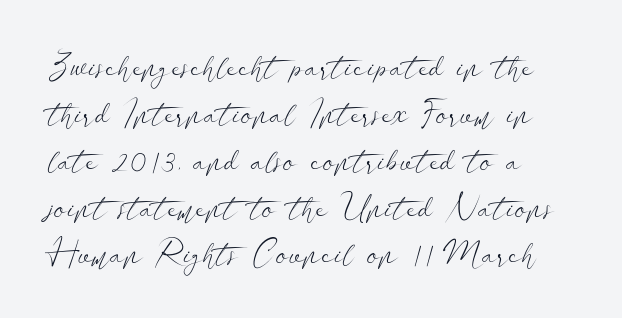
Weight: not bold — regular or lighter. The passage is arranged the way most books set body copy — flush left. Stroke terminals: plain, sans-serif. The passage shown is not underscored anywhere. Varying glyph widths throughout — classic text-font behaviour.
